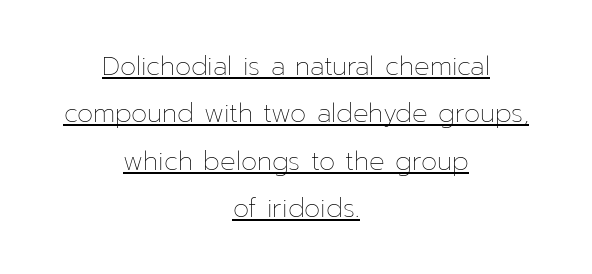
{"italic": "no", "bold": "no", "underline": "yes", "align": "center", "line_spacing_ratio": 1.82, "letter_spacing": "normal", "letter_spacing_em": 0.0, "glyph_px": 26}
